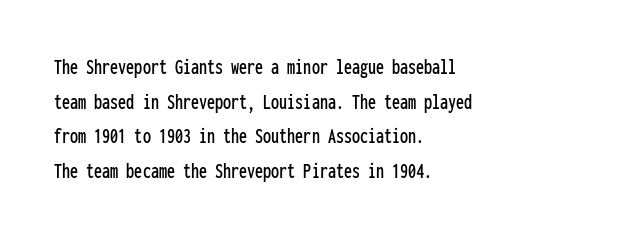
Students, observe: this is what conventionally led text looks like. Has an underline been added? It has not. Words appear dense and cohesive because spacing is normal. If you drew a ruler down the left edge, every line would touch it.
